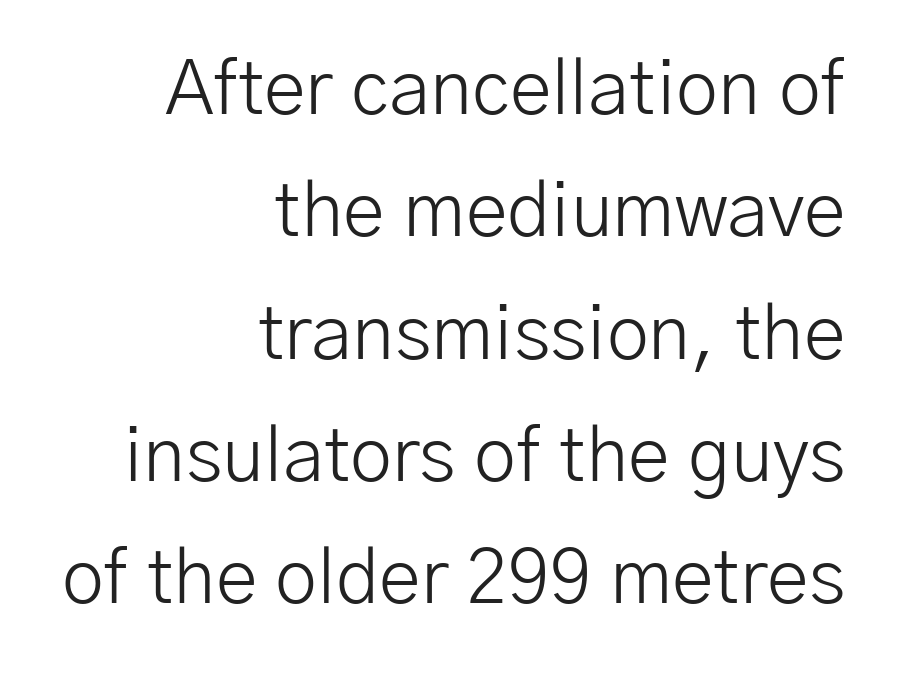
{"serif": "no", "italic": "no", "bold": "no", "weight": "light", "width": "normal", "stroke_contrast": "low", "x_height": "medium", "monospaced": "no", "underline": "no", "align": "right", "line_spacing": "normal", "line_spacing_ratio": 1.61, "letter_spacing": "normal", "letter_spacing_em": 0.0, "glyph_px": 76}
